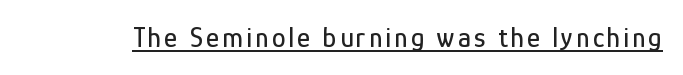
{"serif": "no", "italic": "no", "width": "condensed", "stroke_contrast": "low", "x_height": "medium", "monospaced": "no", "underline": "yes", "glyph_px": 28}
